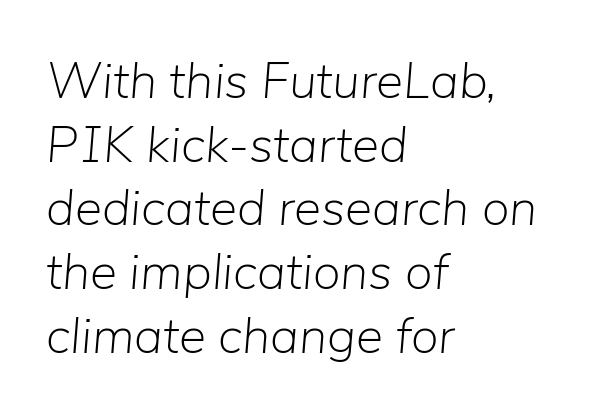
{"italic": "yes", "lean": "right", "slant_degrees": 5, "bold": "no", "weight": "light", "width": "normal", "stroke_contrast": "low", "x_height": "medium", "monospaced": "no", "underline": "no", "align": "left", "line_spacing": "normal", "line_spacing_ratio": 1.25, "letter_spacing": "normal", "letter_spacing_em": 0.0, "glyph_px": 51}
